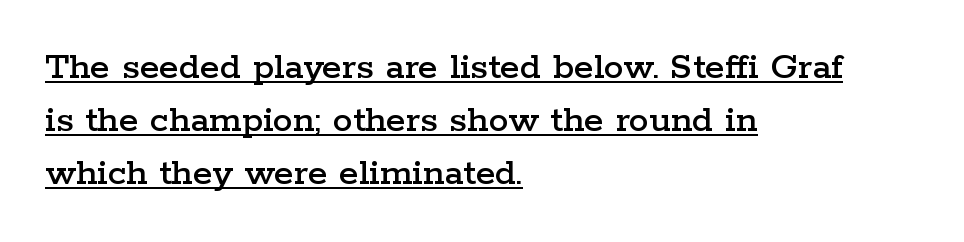
Q: Is the text italic (slanted)? A: No, it is upright.
Q: Is the typeface a serif or a sans-serif typeface? A: Serif.
Q: Is the text underlined? A: Yes.
Q: How is the paragraph aligned? A: Left-aligned.
Q: Is the spacing between letters normal or unusually wide? A: Normal.
Q: Is the spacing between lines tight, normal or loose? A: Normal.
Q: Width (condensed, normal, or wide)? A: Wide.
Q: Stroke contrast? A: Low.
Q: x-height? A: Medium.
Q: Monospaced? A: No.
